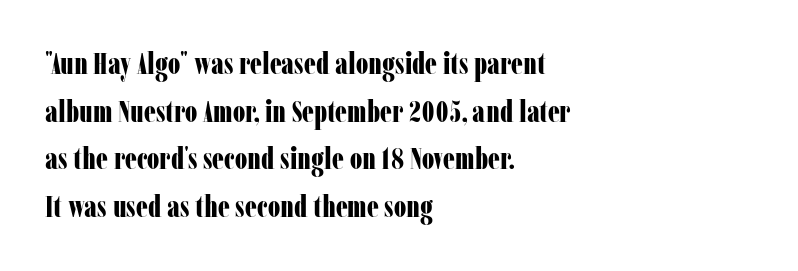
Q: Is the text bold? A: Yes.
Q: Is the text italic (slanted)? A: No, it is upright.
Q: Is the typeface a serif or a sans-serif typeface? A: Serif.
Q: Is the text underlined? A: No.
Q: How is the paragraph aligned? A: Left-aligned.
Q: Is the spacing between letters normal or unusually wide? A: Normal.
Q: Is the spacing between lines tight, normal or loose? A: Normal.
Q: Width (condensed, normal, or wide)? A: Condensed.
Q: Stroke contrast? A: Low.
Q: x-height? A: Medium.
Q: Monospaced? A: No.
